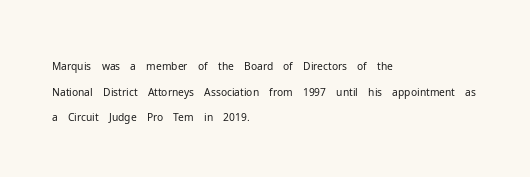
Q: Is the text bold? A: No.
Q: Is the text italic (slanted)? A: No, it is upright.
Q: Is the text underlined? A: No.
Q: How is the paragraph aligned? A: Left-aligned.
Q: Is the spacing between letters normal or unusually wide? A: Normal.
